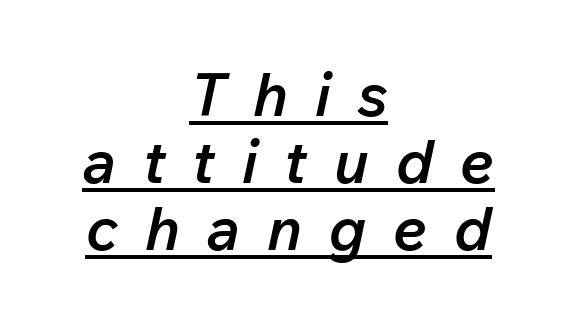
The image shows 60 px semibold type, italic (leaning right); set centered, tight line spacing (1.12x), unusually wide letter spacing (+0.45 em), underlined; low stroke contrast and a medium x-height.
